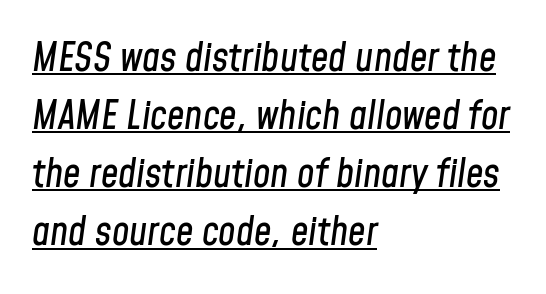
{"italic": "yes", "lean": "right", "slant_degrees": 8, "width": "condensed", "stroke_contrast": "low", "x_height": "medium", "monospaced": "no", "underline": "yes", "align": "left", "line_spacing": "normal", "line_spacing_ratio": 1.49, "letter_spacing": "normal", "letter_spacing_em": 0.0, "glyph_px": 39}
